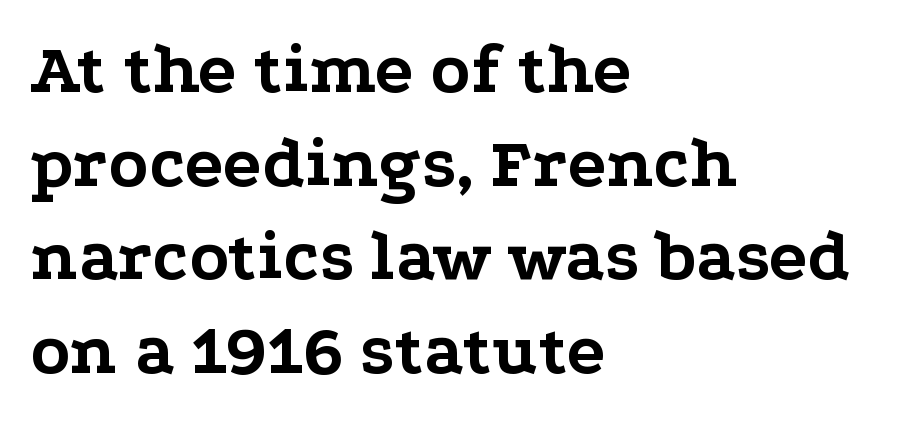
Q: Is the text bold? A: Yes.
Q: Is the text italic (slanted)? A: No, it is upright.
Q: Is the typeface a serif or a sans-serif typeface? A: Serif.
Q: Is the text underlined? A: No.
Q: How is the paragraph aligned? A: Left-aligned.
Q: Is the spacing between letters normal or unusually wide? A: Normal.
Q: Is the spacing between lines tight, normal or loose? A: Normal.
Q: Width (condensed, normal, or wide)? A: Wide.
Q: Stroke contrast? A: Low.
Q: x-height? A: Medium.
Q: Monospaced? A: No.
